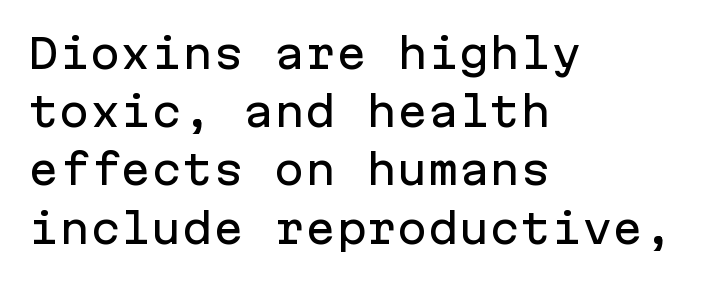
The image shows 41 px sans-serif type, upright, monospaced; set left-aligned, normal line spacing (1.42x), normal letter spacing, not underlined; low stroke contrast and a medium x-height.
